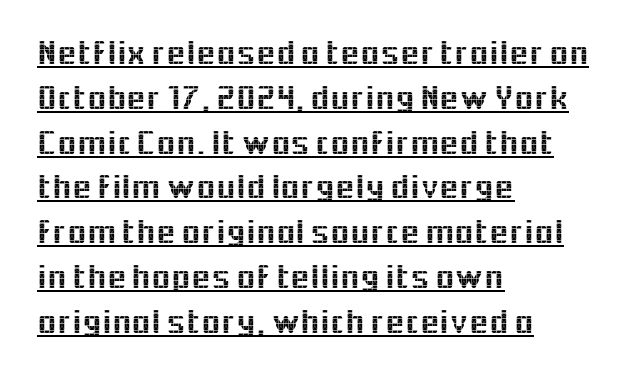
Ordinary non-slanted type is in use. Are there feet on the stems? There aren't — it's a sans. Looks like regular typesetting: each glyph gets only the width it needs. Notice how a bar underscores the lettering throughout. You could call the tracking neutral — neither tight nor loose.
